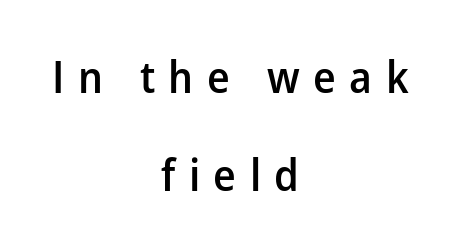
{"serif": "no", "italic": "no", "bold": "semi", "weight": "semibold", "width": "normal", "stroke_contrast": "low", "x_height": "medium", "monospaced": "no", "underline": "no", "align": "center", "line_spacing": "loose", "line_spacing_ratio": 2.18, "letter_spacing": "wide", "letter_spacing_em": 0.3, "glyph_px": 45}
